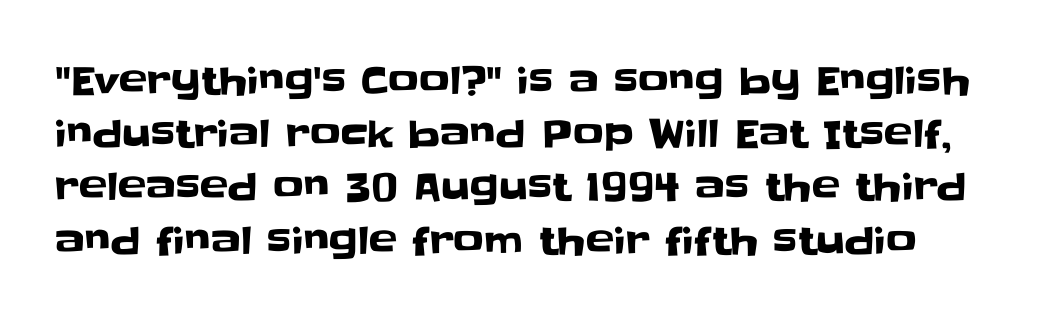
The image shows 38 px sans-serif type, upright; set normal line spacing (1.4x), normal letter spacing, not underlined; low stroke contrast and a large x-height.
